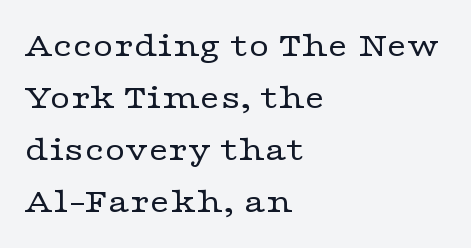
The image shows 36 px regular-weight, wide serif type, upright; set left-aligned, normal line spacing (1.44x), normal letter spacing, not underlined; low stroke contrast and a medium x-height.
